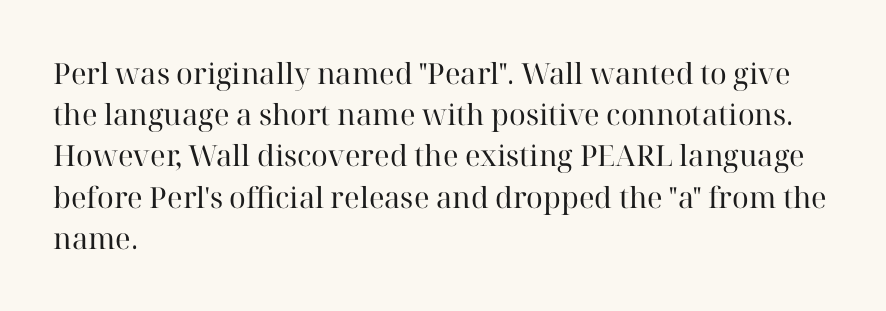
The image shows 29 px regular-weight serif type, upright; set left-aligned, normal line spacing (1.42x), normal letter spacing, not underlined; high stroke contrast and a medium x-height.
